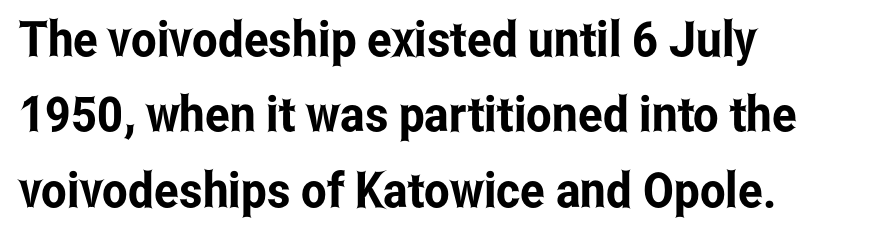
All the whitespace from short lines collects on the right. What kind of face is this? One without serifs — a sans. Every character sits straight up, as roman type does. Varying glyph widths throughout — classic text-font behaviour. In terms of leading, this rendering sits right in the middle.
